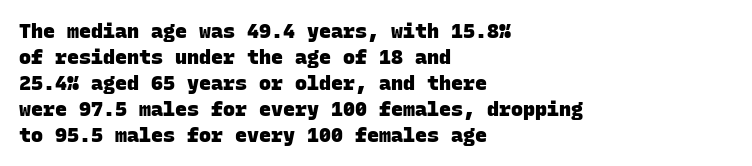
Q: Is the text bold? A: Yes.
Q: Is the text underlined? A: No.
Q: How is the paragraph aligned? A: Left-aligned.
Q: Is the spacing between letters normal or unusually wide? A: Normal.
Q: Is the spacing between lines tight, normal or loose? A: Normal.
